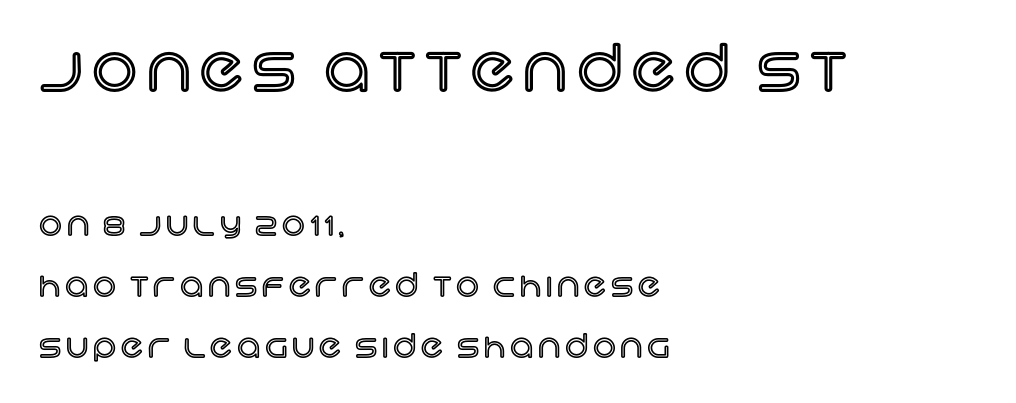
Q: Is the text italic (slanted)? A: No, it is upright.
Q: Is the text underlined? A: No.
Q: How is the paragraph aligned? A: Left-aligned.
Q: Is the spacing between lines tight, normal or loose? A: Loose.
Q: Which block of text is set in a larger size, the first (top) or the second (bottom)? A: The first (top) one.
Q: Width (condensed, normal, or wide)? A: Normal.
Q: x-height? A: Large.
Q: Monospaced? A: No.
